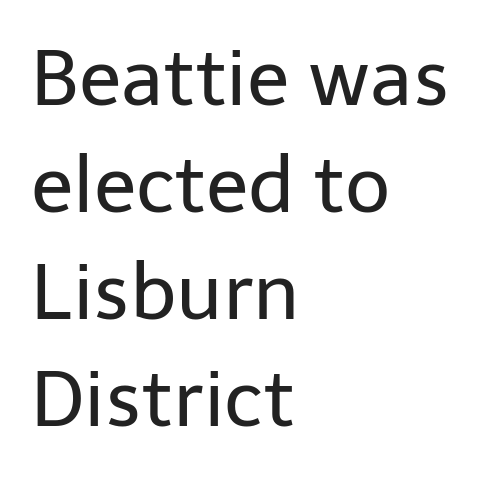
Q: Is the text bold? A: No.
Q: Is the text italic (slanted)? A: No, it is upright.
Q: Is the typeface a serif or a sans-serif typeface? A: Sans-serif.
Q: Is the text underlined? A: No.
Q: How is the paragraph aligned? A: Left-aligned.
Q: Is the spacing between letters normal or unusually wide? A: Normal.
Q: Is the spacing between lines tight, normal or loose? A: Normal.
Q: Width (condensed, normal, or wide)? A: Normal.
Q: Stroke contrast? A: Low.
Q: x-height? A: Medium.
Q: Monospaced? A: No.
